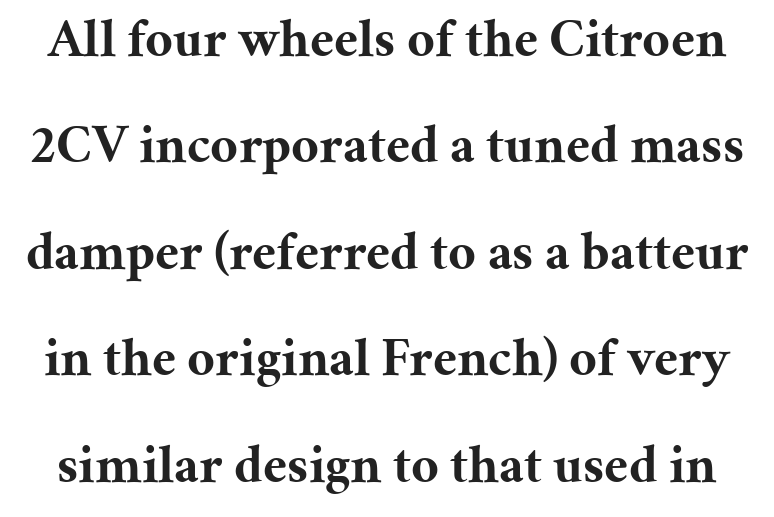
Q: Is the text bold? A: Yes.
Q: Is the text italic (slanted)? A: No, it is upright.
Q: Is the typeface a serif or a sans-serif typeface? A: Serif.
Q: Is the text underlined? A: No.
Q: Is the spacing between letters normal or unusually wide? A: Normal.
Q: Is the spacing between lines tight, normal or loose? A: Loose.
Q: Width (condensed, normal, or wide)? A: Normal.
Q: Stroke contrast? A: Medium.
Q: x-height? A: Medium.
Q: Monospaced? A: No.
